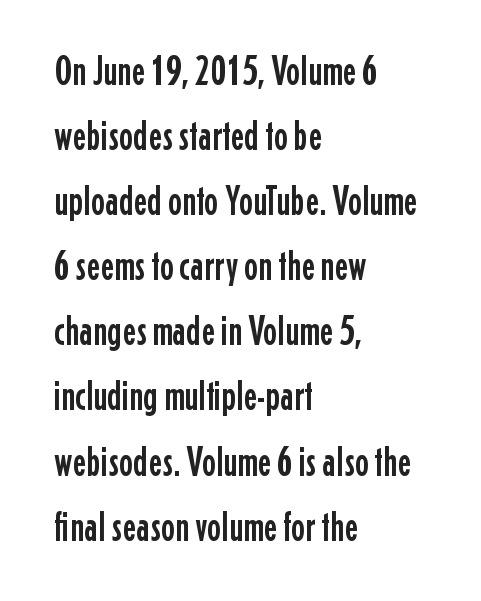
Q: Is the text italic (slanted)? A: No, it is upright.
Q: Is the typeface a serif or a sans-serif typeface? A: Sans-serif.
Q: Is the text underlined? A: No.
Q: How is the paragraph aligned? A: Left-aligned.
Q: Is the spacing between letters normal or unusually wide? A: Normal.
Q: Is the spacing between lines tight, normal or loose? A: Normal.
Q: Width (condensed, normal, or wide)? A: Condensed.
Q: Stroke contrast? A: Low.
Q: x-height? A: Medium.
Q: Monospaced? A: No.
